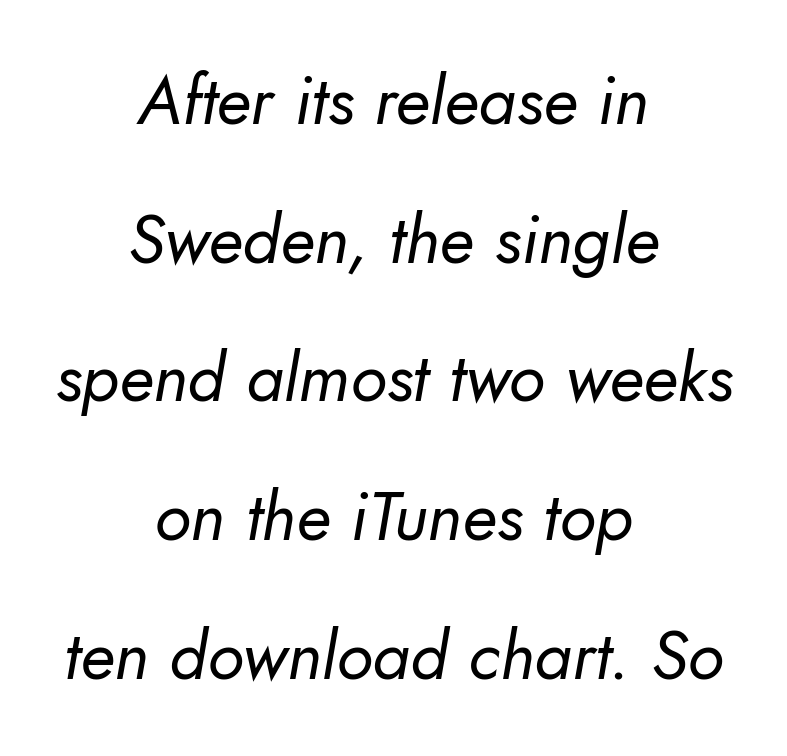
Q: Is the text bold? A: No.
Q: Is the typeface a serif or a sans-serif typeface? A: Sans-serif.
Q: Is the text underlined? A: No.
Q: How is the paragraph aligned? A: Centered.
Q: Is the spacing between letters normal or unusually wide? A: Normal.
Q: Is the spacing between lines tight, normal or loose? A: Loose.
Q: Width (condensed, normal, or wide)? A: Normal.
Q: Stroke contrast? A: Low.
Q: x-height? A: Small.
Q: Monospaced? A: No.
